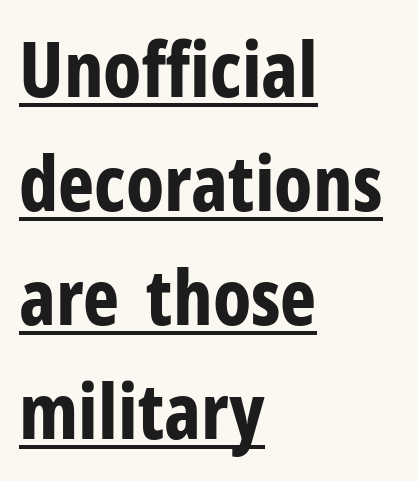
{"serif": "no", "italic": "no", "bold": "yes", "weight": "bold", "width": "condensed", "stroke_contrast": "low", "x_height": "medium", "monospaced": "no", "underline": "yes", "align": "left", "line_spacing": "normal", "line_spacing_ratio": 1.48, "letter_spacing": "normal", "letter_spacing_em": 0.0, "glyph_px": 77}
